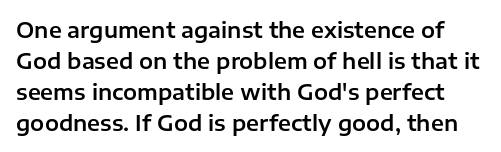
The image shows 21 px text type, upright; set normal line spacing (1.47x), normal letter spacing, not underlined.
